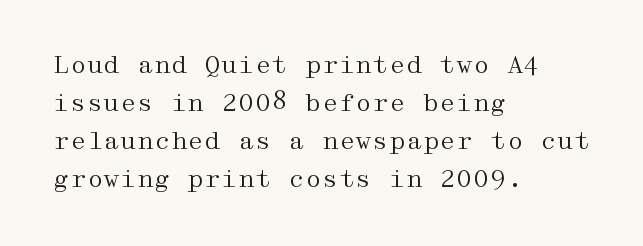
The image shows 24 px text type, upright; set left-aligned, normal line spacing (1.59x), normal letter spacing, not underlined.
